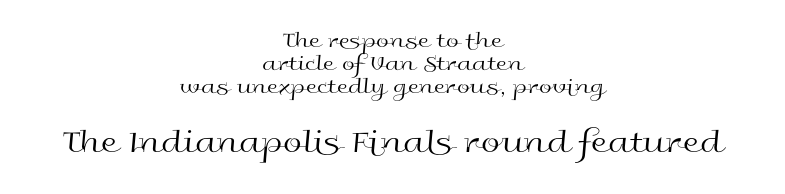
Stems and bowls with no extra thickness — not bold. This is the regular roman posture of the typeface. Each letter keeps its own natural width here, so spacing adapts to shape. Horizontally, the lines are justified to the midpoint only. Between one letter and the next there's only the usual sliver of space. The specimen omits any rule beneath the text block's lines.
